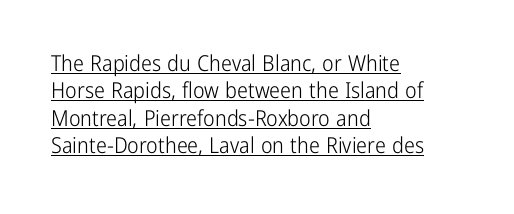
{"italic": "no", "bold": "no", "underline": "yes", "align": "left", "line_spacing": "normal", "line_spacing_ratio": 1.25, "letter_spacing": "normal", "letter_spacing_em": 0.0, "glyph_px": 22}
